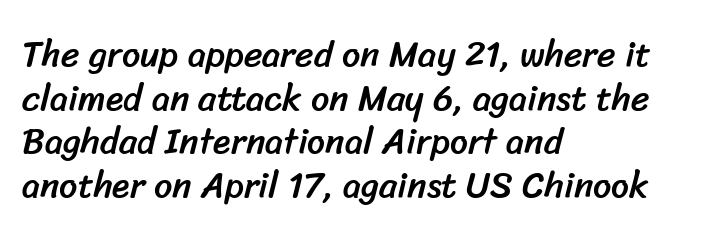
{"serif": "no", "width": "normal", "stroke_contrast": "low", "x_height": "medium", "monospaced": "no", "underline": "no", "align": "left", "line_spacing_ratio": 1.21, "letter_spacing": "normal", "letter_spacing_em": 0.0, "glyph_px": 36}
